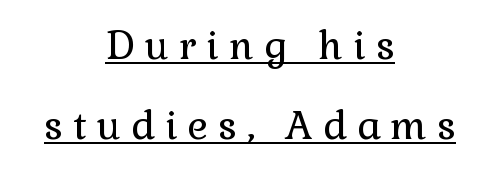
The image shows 39 px regular-weight serif type, upright; set centered, loose line spacing (2.04x), unusually wide letter spacing (+0.26 em), underlined; low stroke contrast and a medium x-height.
